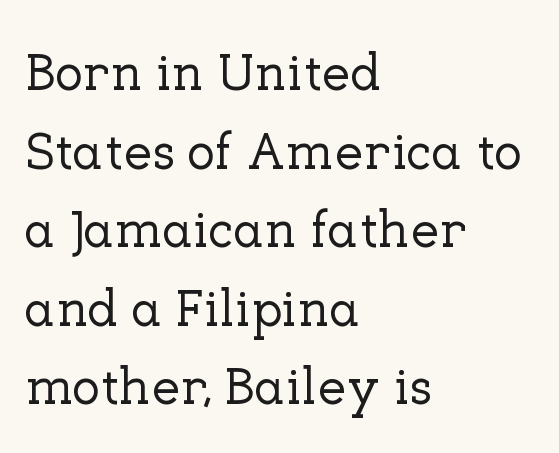
Q: Is the text italic (slanted)? A: No, it is upright.
Q: Is the typeface a serif or a sans-serif typeface? A: Serif.
Q: Is the text underlined? A: No.
Q: How is the paragraph aligned? A: Left-aligned.
Q: Is the spacing between letters normal or unusually wide? A: Normal.
Q: Is the spacing between lines tight, normal or loose? A: Normal.
Q: Width (condensed, normal, or wide)? A: Normal.
Q: Stroke contrast? A: Low.
Q: x-height? A: Medium.
Q: Monospaced? A: No.
